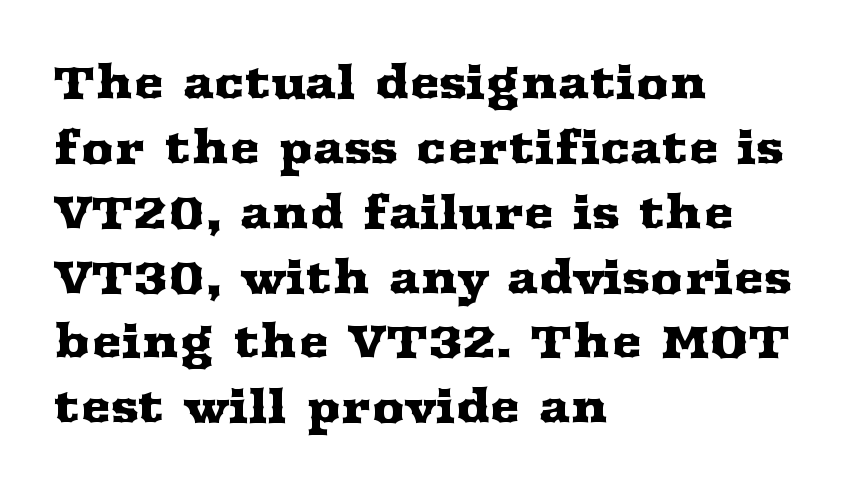
The words here are not underlined. The rendering uses a moderate line-height, typical for paragraphs. Nope, not italic — everything's standing straight. Does the type have serifs? Yes, each stem ends in a small foot. The tracking reads as untouched default to a designer's eye. Visually the block forms a straight wall on the left and a jagged coastline on the right.
